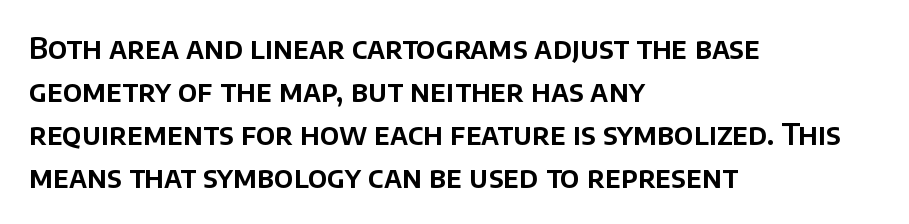
{"serif": "no", "italic": "no", "width": "normal", "stroke_contrast": "low", "x_height": "large", "monospaced": "no", "underline": "no", "align": "left", "line_spacing": "normal", "line_spacing_ratio": 1.48, "letter_spacing": "normal", "letter_spacing_em": 0.0, "glyph_px": 29}
